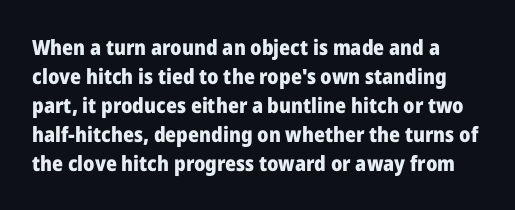
Q: Is the text bold? A: Yes.
Q: Is the text italic (slanted)? A: No, it is upright.
Q: Is the text underlined? A: No.
Q: Is the spacing between letters normal or unusually wide? A: Normal.
Q: Is the spacing between lines tight, normal or loose? A: Normal.
